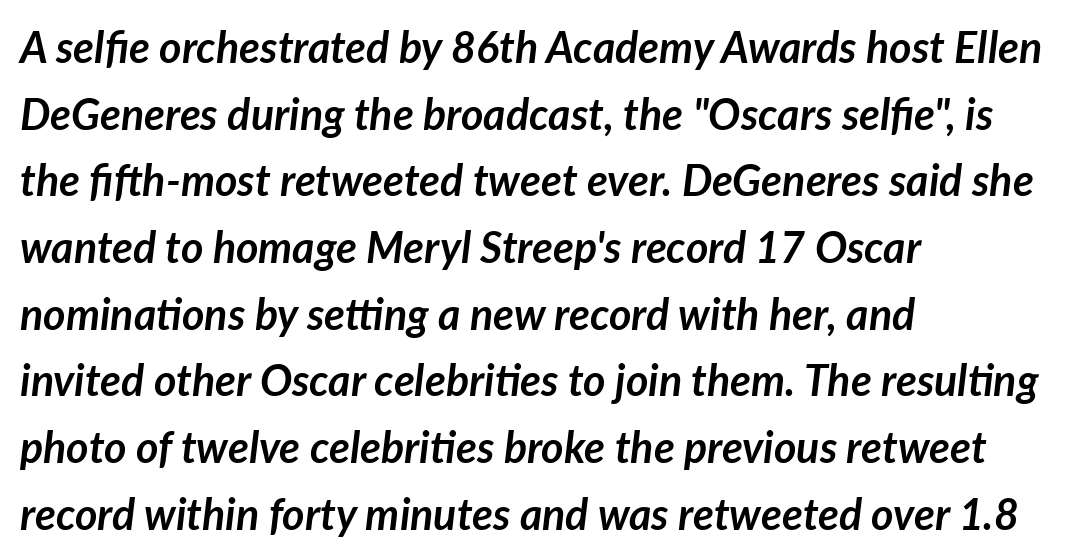
A bare baseline throughout the passage. Spacing verdict: proportional, widths tailored to each character. The rendering keeps characters at their native spacing. The typography opts for an oblique posture over an upright one. The rendering uses a moderate line-height, typical for paragraphs. Compared with an ordinary text face, these strokes are far heavier — a full bold.
